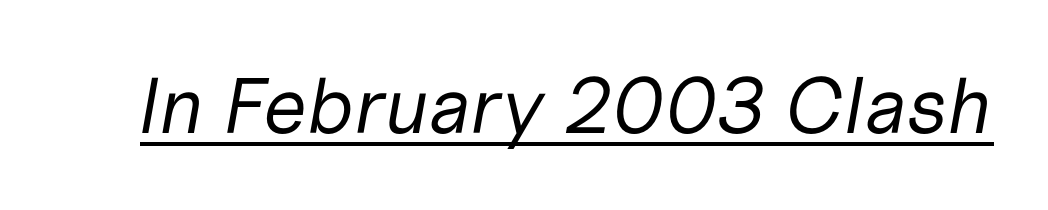
The image shows 79 px regular-weight type, italic (leaning right); set normal letter spacing, underlined; low stroke contrast and a medium x-height.
